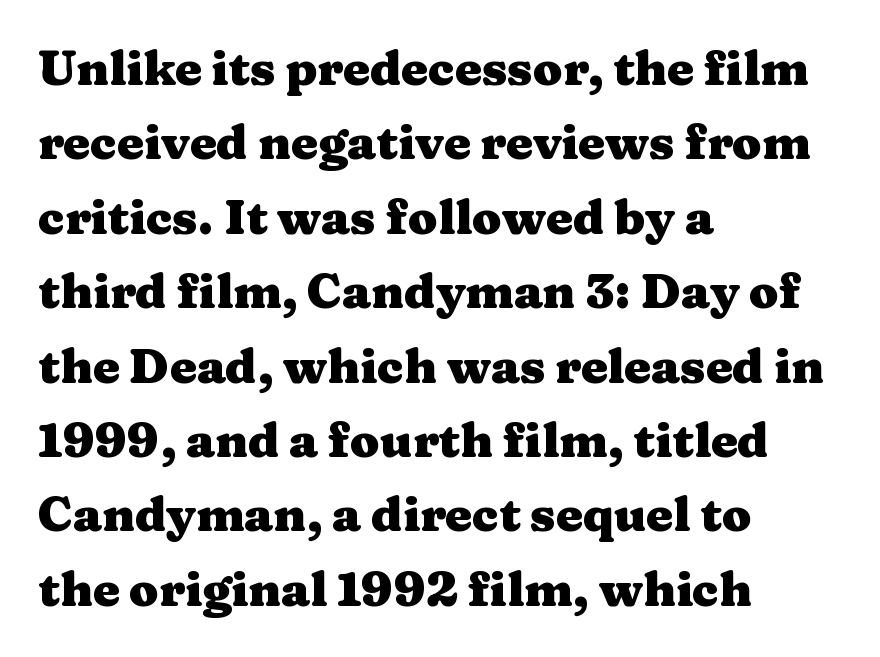
The face used here is rendered with its standard letterfit. Set as a true bold cut, around the 700 mark. This sample uses an upright cut, with every glyph sitting square on the baseline. Honestly, there is no underline to notice here at all. Honestly, the row spacing looks completely unremarkable.
